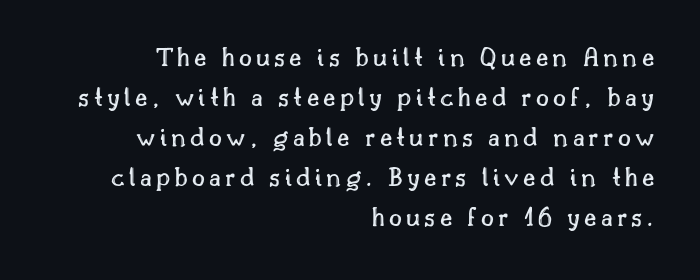
Q: Is the text italic (slanted)? A: No, it is upright.
Q: Is the text underlined? A: No.
Q: How is the paragraph aligned? A: Right-aligned.
Q: Is the spacing between lines tight, normal or loose? A: Normal.
Q: Width (condensed, normal, or wide)? A: Normal.
Q: x-height? A: Small.
Q: Monospaced? A: No.
